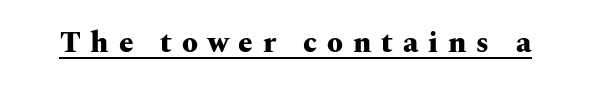
Here the designer chose a conventional face with non-uniform glyph widths. Decoration check: the copy is underlined. Caption: expanded tracking, letters set apart. A typesetter would mark this as roman, not italic. This is heavy type, rendered in bold. The type family on display is of the serif kind.
